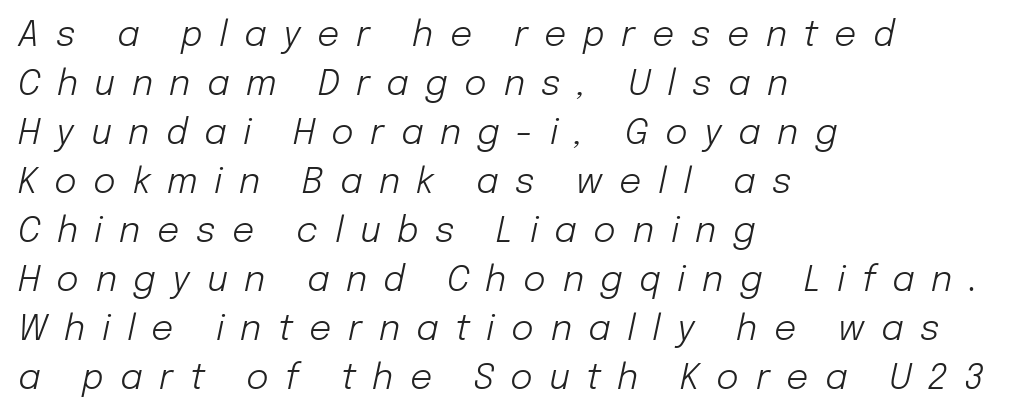
The typeface has the unassuming heft of standard copy or less. The rows are spaced the way most documents space them. These lines are rendered in a variable-pitch font. Plain, unruled lines of type.
